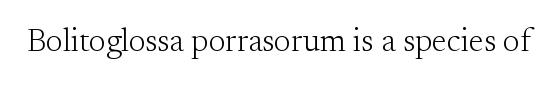
{"serif": "yes", "italic": "no", "bold": "no", "weight": "light", "width": "normal", "stroke_contrast": "medium", "x_height": "small", "monospaced": "no", "underline": "no", "letter_spacing": "normal", "letter_spacing_em": 0.0, "glyph_px": 32}
